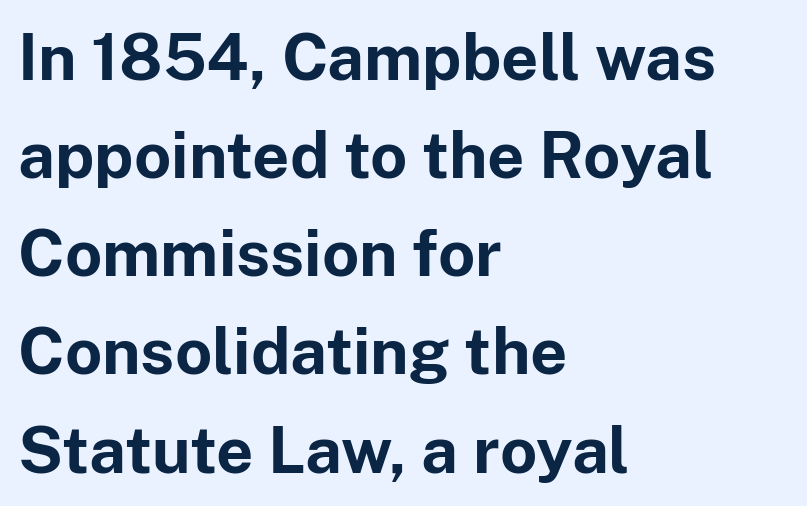
The image shows 65 px bold sans-serif type, upright; set left-aligned, normal line spacing (1.51x), normal letter spacing, not underlined; low stroke contrast and a medium x-height.
